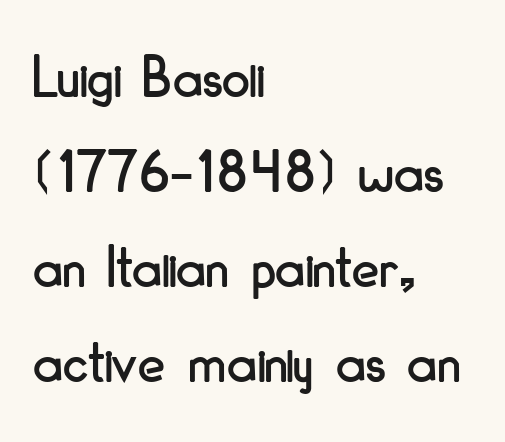
The specimen reads as upright at a glance. Nothing sits at the stroke ends, so this counts as sans-serif. Nobody touched the tracking dial on this one. Layout note: lines flush left. Varying glyph widths throughout — classic text-font behaviour.
